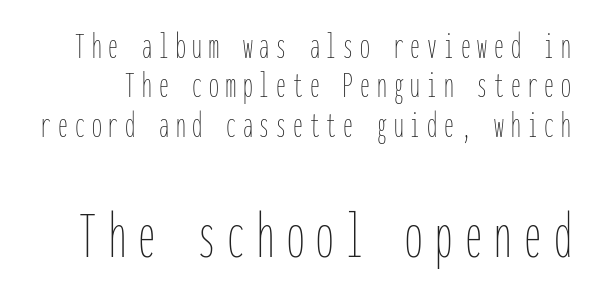
Q: Is the text bold? A: No.
Q: Is the text italic (slanted)? A: No, it is upright.
Q: Is the text underlined? A: No.
Q: Is the spacing between lines tight, normal or loose? A: Tight.
Q: Which block of text is set in a larger size, the first (top) or the second (bottom)? A: The second (bottom) one.
Q: Width (condensed, normal, or wide)? A: Condensed.
Q: Stroke contrast? A: Low.
Q: x-height? A: Medium.
Q: Monospaced? A: Yes.
